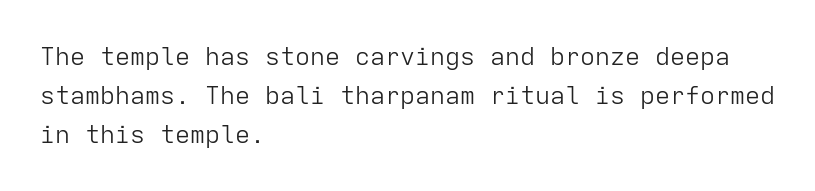
{"italic": "no", "bold": "no", "underline": "no", "align": "left", "line_spacing": "normal", "line_spacing_ratio": 1.56, "letter_spacing": "normal", "letter_spacing_em": 0.0, "glyph_px": 25}
